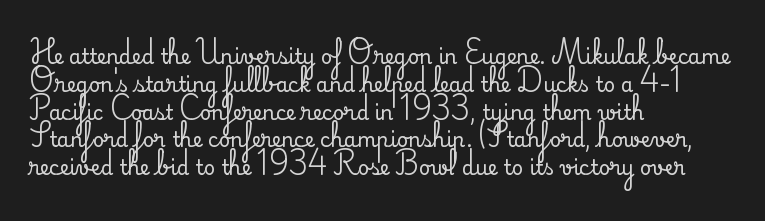
{"italic": "no", "underline": "no", "align": "left", "line_spacing": "normal", "line_spacing_ratio": 1.39, "letter_spacing": "normal", "letter_spacing_em": 0.0, "glyph_px": 20}
